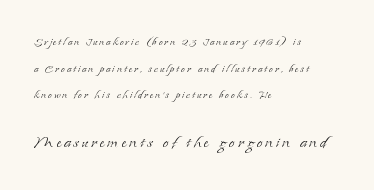
{"bold": "no", "underline": "no", "align": "left", "line_spacing": "loose", "line_spacing_ratio": 1.9, "larger_block": "second", "size_ratio": 1.5, "glyph_px": 21}
